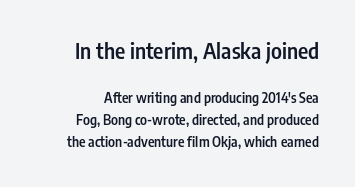
The image shows 22 px text type, upright; set normal line spacing (1.56x), normal letter spacing, not underlined; the first (top) block is 1.57x larger.
